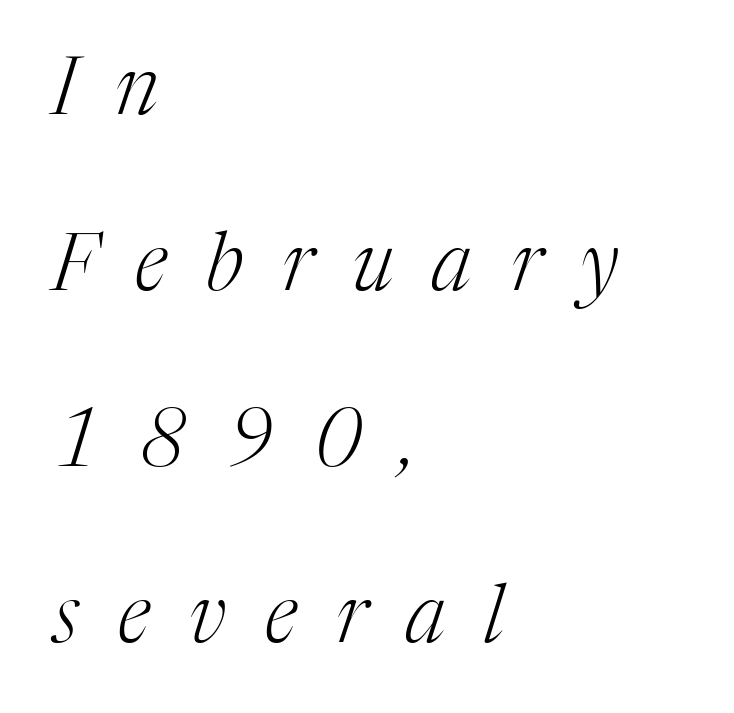
{"serif": "yes", "italic": "yes", "lean": "right", "slant_degrees": 17, "bold": "no", "weight": "light", "width": "normal", "stroke_contrast": "medium", "x_height": "medium", "monospaced": "no", "underline": "no", "align": "left", "line_spacing": "loose", "line_spacing_ratio": 2.2, "letter_spacing": "wide", "letter_spacing_em": 0.49, "glyph_px": 80}
